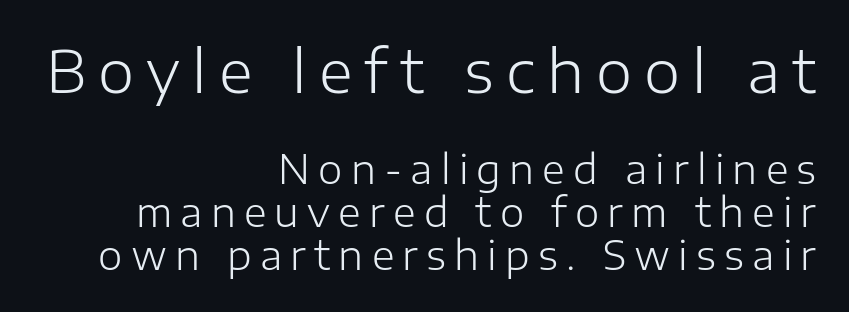
{"serif": "no", "italic": "no", "bold": "no", "weight": "light", "width": "normal", "stroke_contrast": "low", "x_height": "medium", "monospaced": "no", "underline": "no", "align": "right", "line_spacing": "tight", "line_spacing_ratio": 1.1, "letter_spacing": "wide", "letter_spacing_em": 0.21, "larger_block": "first", "size_ratio": 1.49, "glyph_px": 58}
